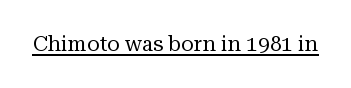
The image shows 21 px text type, upright; set normal letter spacing, underlined.
